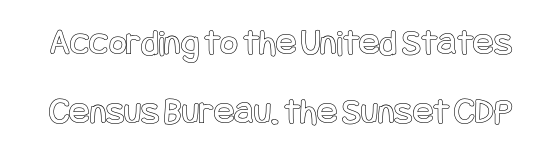
{"italic": "no", "width": "condensed", "x_height": "large", "underline": "no", "line_spacing_ratio": 1.81, "letter_spacing": "normal", "letter_spacing_em": 0.0, "glyph_px": 38}
